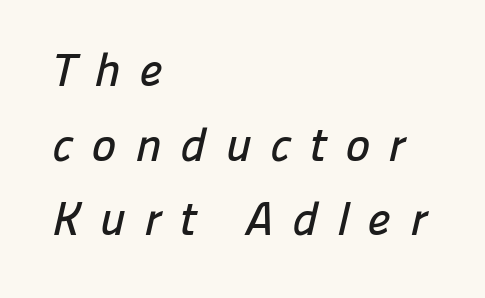
{"serif": "no", "width": "normal", "stroke_contrast": "low", "x_height": "medium", "monospaced": "no", "underline": "no", "align": "left", "line_spacing": "normal", "line_spacing_ratio": 1.59, "letter_spacing": "wide", "letter_spacing_em": 0.4, "glyph_px": 47}
